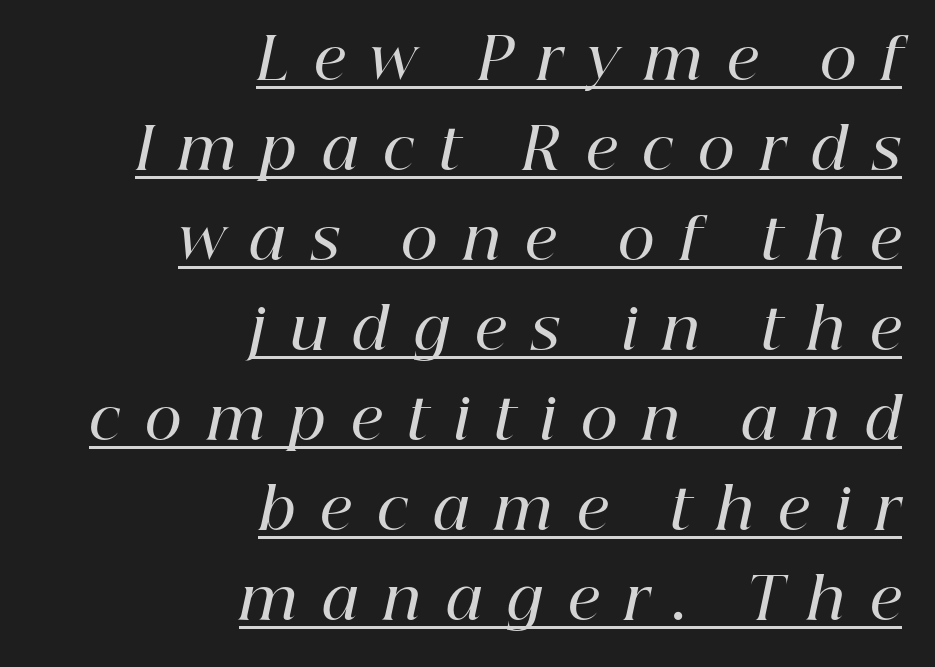
Q: Is the text bold? A: Semi-bold.
Q: Is the text italic (slanted)? A: Yes, it leans right by about 12 degrees.
Q: Is the typeface a serif or a sans-serif typeface? A: Serif.
Q: Is the text underlined? A: Yes.
Q: How is the paragraph aligned? A: Right-aligned.
Q: Is the spacing between letters normal or unusually wide? A: Unusually wide.
Q: Is the spacing between lines tight, normal or loose? A: Normal.
Q: Width (condensed, normal, or wide)? A: Normal.
Q: Stroke contrast? A: High.
Q: x-height? A: Medium.
Q: Monospaced? A: No.
